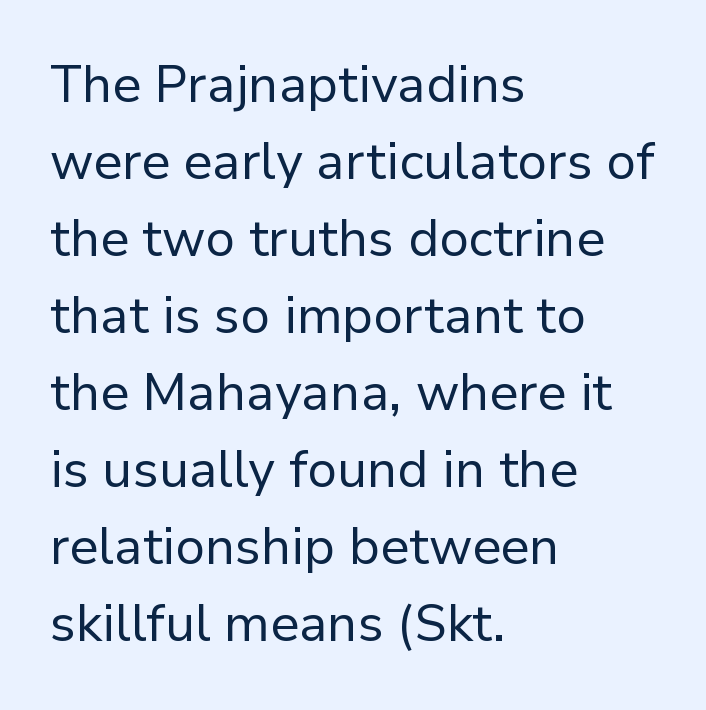
The image shows 51 px regular-weight sans-serif type, upright; set left-aligned, normal line spacing (1.51x), normal letter spacing, not underlined; low stroke contrast and a medium x-height.
